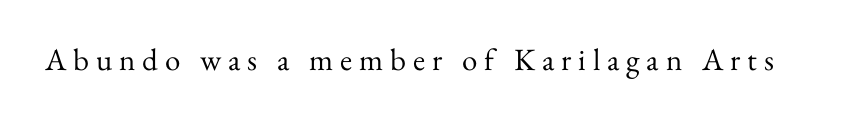
{"serif": "yes", "italic": "no", "bold": "no", "weight": "regular", "width": "normal", "stroke_contrast": "medium", "x_height": "small", "monospaced": "no", "underline": "no", "letter_spacing": "wide", "letter_spacing_em": 0.22, "glyph_px": 31}
